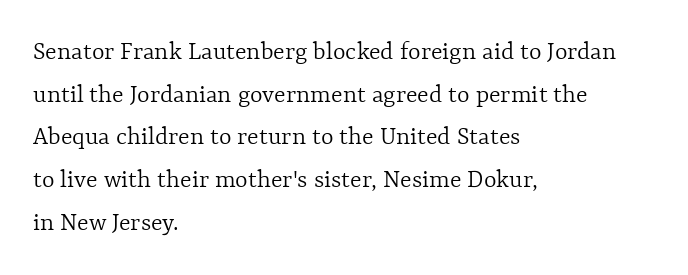
The ragged edge is on the right, which tells us the setting is flush left. Vertical strokes here are truly vertical. Heaviness? Minimal to ordinary, like unemphasized prose. Lines of text with bare space underneath.
